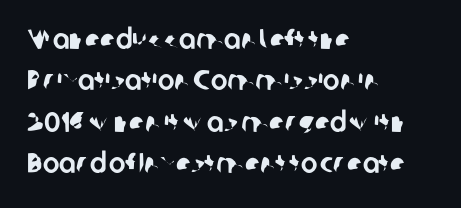
{"serif": "no", "width": "normal", "stroke_contrast": "low", "x_height": "medium", "monospaced": "no", "underline": "no", "align": "left", "line_spacing": "normal", "line_spacing_ratio": 1.48, "letter_spacing": "normal", "letter_spacing_em": 0.0, "glyph_px": 28}
